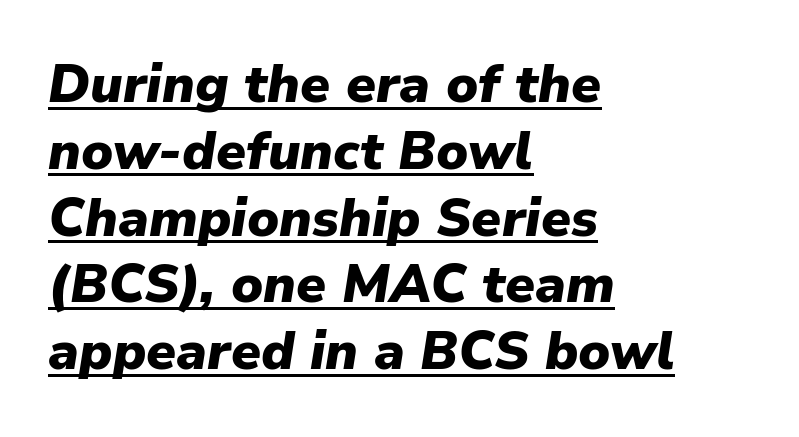
Q: Is the text bold? A: Yes.
Q: Is the text italic (slanted)? A: Yes, it leans right by about 9 degrees.
Q: Is the text underlined? A: Yes.
Q: How is the paragraph aligned? A: Left-aligned.
Q: Is the spacing between letters normal or unusually wide? A: Normal.
Q: Is the spacing between lines tight, normal or loose? A: Normal.
Q: Width (condensed, normal, or wide)? A: Normal.
Q: Stroke contrast? A: Low.
Q: x-height? A: Medium.
Q: Monospaced? A: No.
